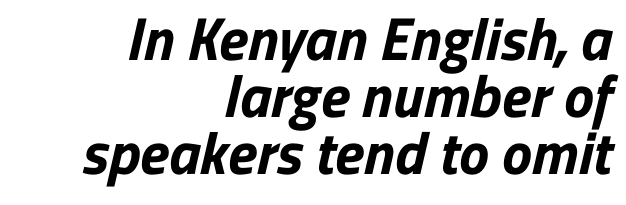
{"serif": "no", "bold": "yes", "weight": "bold", "width": "normal", "stroke_contrast": "low", "x_height": "medium", "monospaced": "no", "underline": "no", "align": "right", "line_spacing": "tight", "line_spacing_ratio": 0.95, "letter_spacing": "normal", "letter_spacing_em": 0.0, "glyph_px": 60}
